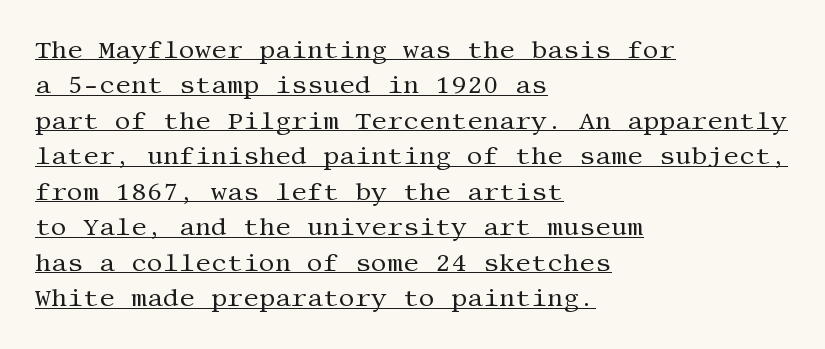
{"italic": "no", "bold": "no", "underline": "yes", "align": "left", "line_spacing": "normal", "line_spacing_ratio": 1.42, "letter_spacing": "normal", "letter_spacing_em": 0.0, "glyph_px": 25}
